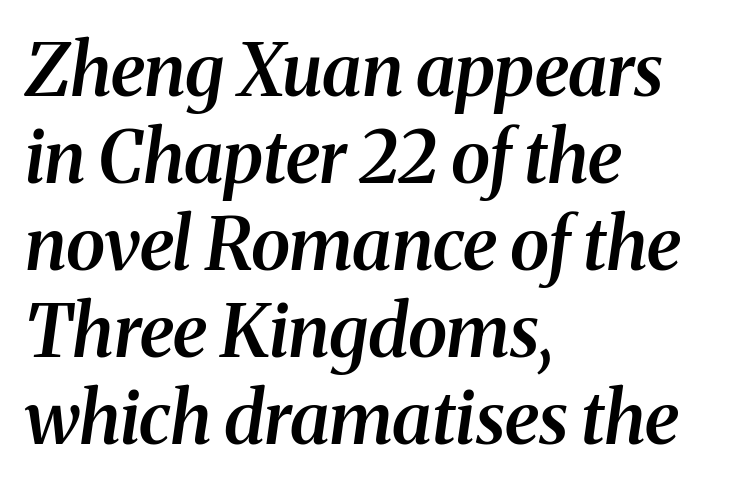
The image shows 72 px semibold serif type, italic (leaning right); set left-aligned, line spacing 1.21x, normal letter spacing, not underlined; medium stroke contrast and a medium x-height.
